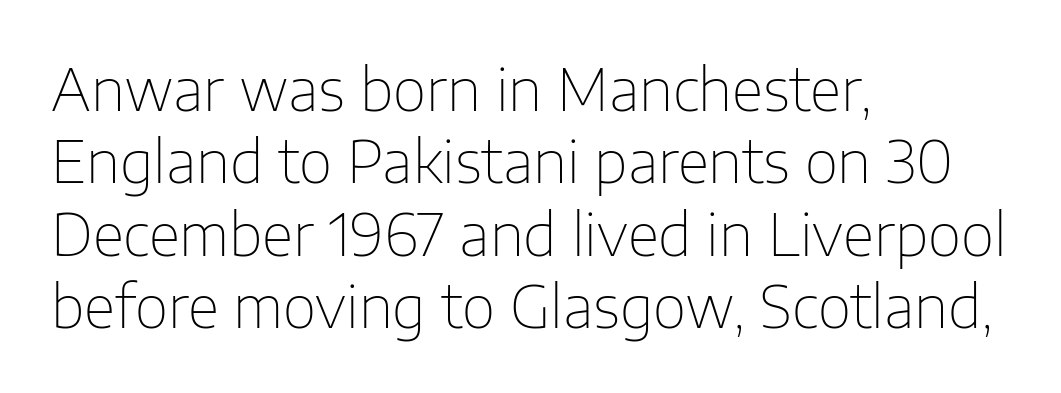
{"serif": "no", "italic": "no", "bold": "no", "weight": "thin", "width": "normal", "stroke_contrast": "low", "x_height": "medium", "monospaced": "no", "underline": "no", "align": "left", "line_spacing": "normal", "line_spacing_ratio": 1.25, "letter_spacing": "normal", "letter_spacing_em": 0.0, "glyph_px": 58}
